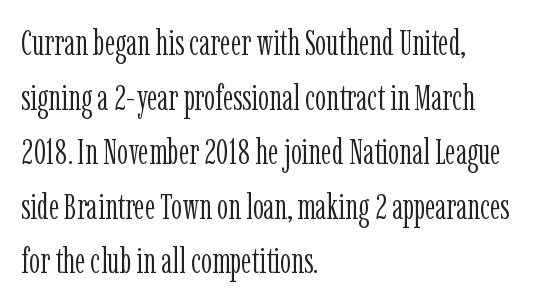
{"serif": "yes", "italic": "no", "bold": "no", "weight": "light", "width": "condensed", "stroke_contrast": "low", "x_height": "medium", "monospaced": "no", "underline": "no", "align": "left", "line_spacing": "normal", "line_spacing_ratio": 1.56, "letter_spacing": "normal", "letter_spacing_em": 0.0, "glyph_px": 35}
